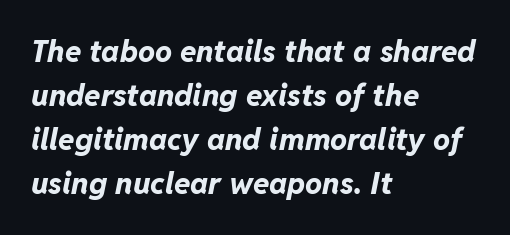
The image shows 30 px bold type, italic (leaning right); set left-aligned, normal line spacing (1.47x), normal letter spacing, not underlined; low stroke contrast and a medium x-height.
